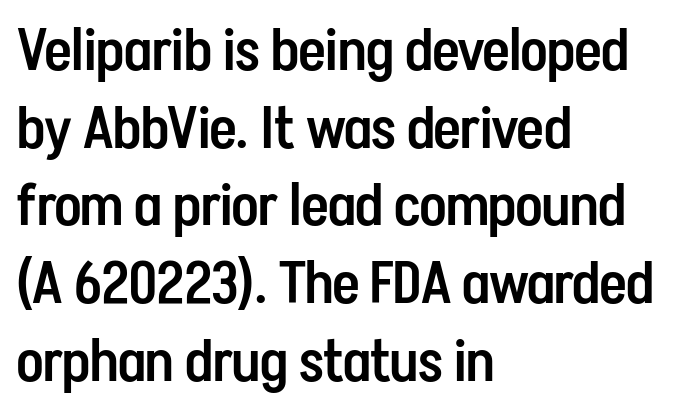
The face used here is a sans, in the tradition of grotesques and geometrics. Each glyph is drawn with semibold strokes, heavier than normal yet not fully bold. Note the varied advance widths — an 'i' is clearly narrower than an 'm'. Teacher's note: observe the even left margin — that is flush-left alignment.
